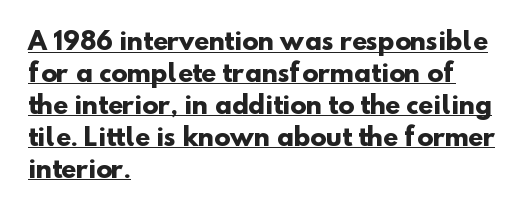
The image shows 24 px bold type; set left-aligned, normal line spacing (1.33x), normal letter spacing, underlined.
